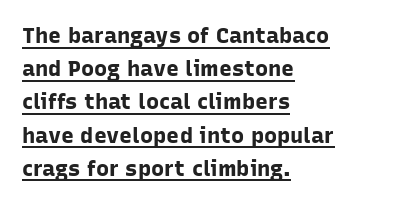
Q: Is the text bold? A: Yes.
Q: Is the text italic (slanted)? A: No, it is upright.
Q: Is the text underlined? A: Yes.
Q: How is the paragraph aligned? A: Left-aligned.
Q: Is the spacing between letters normal or unusually wide? A: Normal.
Q: Is the spacing between lines tight, normal or loose? A: Normal.
